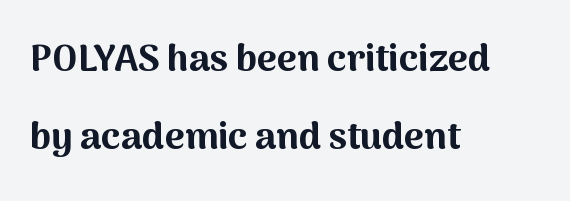
{"serif": "no", "italic": "no", "bold": "yes", "weight": "bold", "width": "normal", "stroke_contrast": "medium", "x_height": "medium", "monospaced": "no", "underline": "no", "align": "left", "line_spacing": "loose", "line_spacing_ratio": 2.04, "letter_spacing": "normal", "letter_spacing_em": 0.0, "glyph_px": 38}
